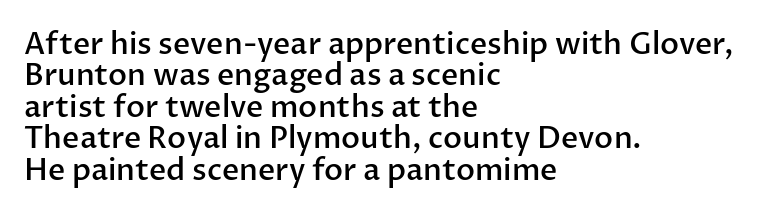
The image shows 30 px semibold sans-serif type, upright; set left-aligned, tight line spacing (1.05x), normal letter spacing, not underlined; low stroke contrast and a medium x-height.
